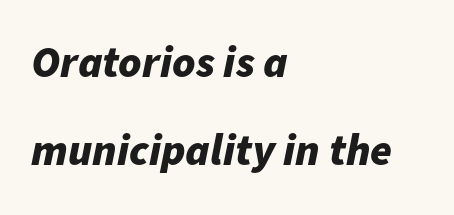
This rendering features lettering with no underline. Rendered with sloped, italic letterforms. In CSS terms this would be text-align: left. There is no visible air inserted between adjacent glyphs.
